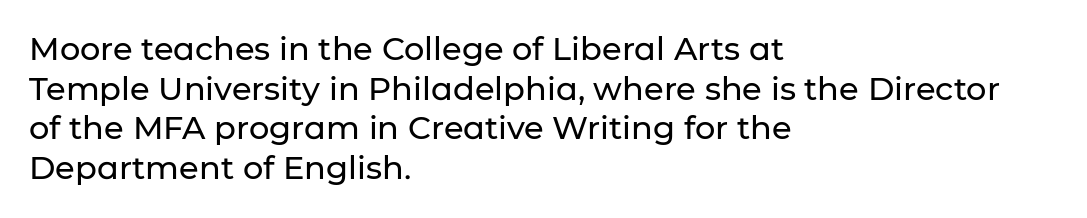
Q: Is the text italic (slanted)? A: No, it is upright.
Q: Is the typeface a serif or a sans-serif typeface? A: Sans-serif.
Q: Is the text underlined? A: No.
Q: How is the paragraph aligned? A: Left-aligned.
Q: Is the spacing between letters normal or unusually wide? A: Normal.
Q: Width (condensed, normal, or wide)? A: Normal.
Q: Stroke contrast? A: Low.
Q: x-height? A: Medium.
Q: Monospaced? A: No.
